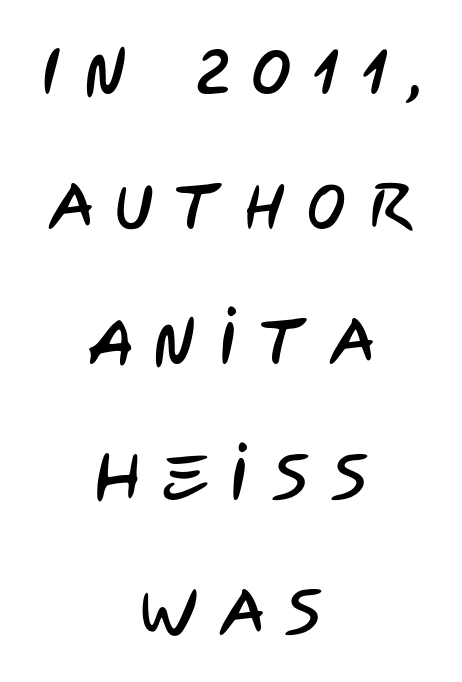
These lines are rendered in a variable-pitch font. Leading: increased. What stands out about the letter spacing? Its width — letters are far apart. Check under the words: just untouched page. Letterform terminals end flat and unadorned throughout the passage.
